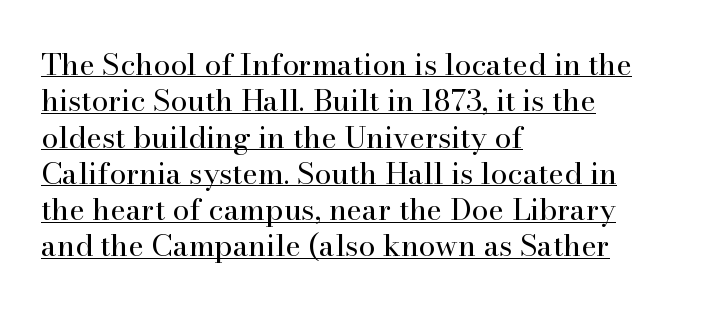
Q: Is the text bold? A: No.
Q: Is the text italic (slanted)? A: No, it is upright.
Q: Is the typeface a serif or a sans-serif typeface? A: Serif.
Q: Is the text underlined? A: Yes.
Q: How is the paragraph aligned? A: Left-aligned.
Q: Is the spacing between letters normal or unusually wide? A: Normal.
Q: Width (condensed, normal, or wide)? A: Normal.
Q: Stroke contrast? A: High.
Q: x-height? A: Small.
Q: Monospaced? A: No.
